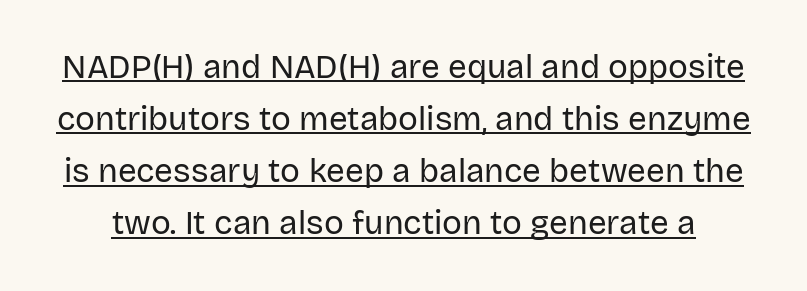
The image shows 33 px regular-weight sans-serif type, upright; set normal line spacing (1.58x), normal letter spacing, underlined; low stroke contrast and a large x-height.
